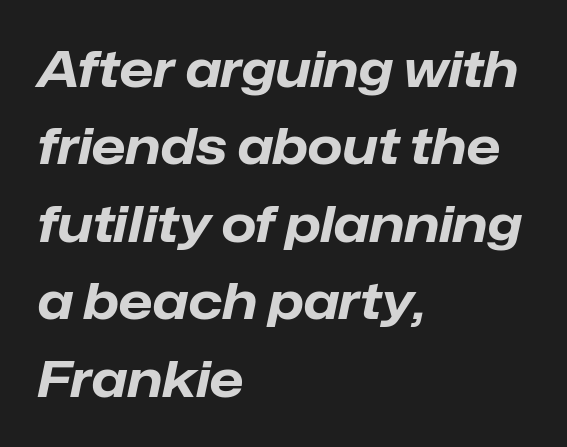
The zone under the glyphs is completely vacant. Compared with a centered layout, this one pins lines to the left instead. Varying glyph widths throughout — classic text-font behaviour. The designer left line spacing at the default.
